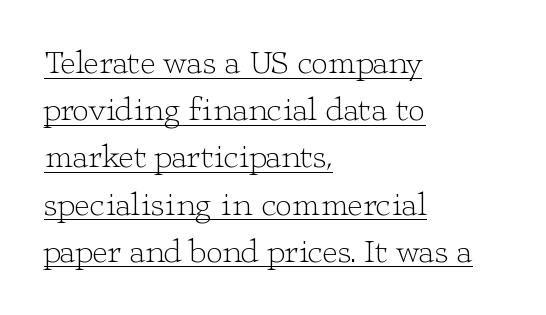
{"serif": "yes", "italic": "no", "bold": "no", "weight": "light", "width": "wide", "stroke_contrast": "low", "x_height": "medium", "monospaced": "no", "underline": "yes", "align": "left", "line_spacing": "normal", "line_spacing_ratio": 1.43, "letter_spacing": "normal", "letter_spacing_em": 0.0, "glyph_px": 33}
